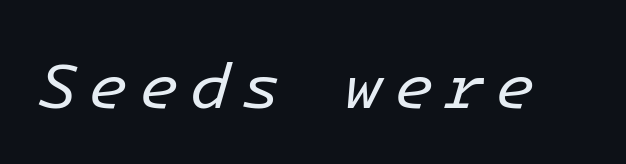
No extra ink here — the face is not bold. The lettering tilts uniformly, giving the passage an italic look. The gap between lines stays unmarked.
